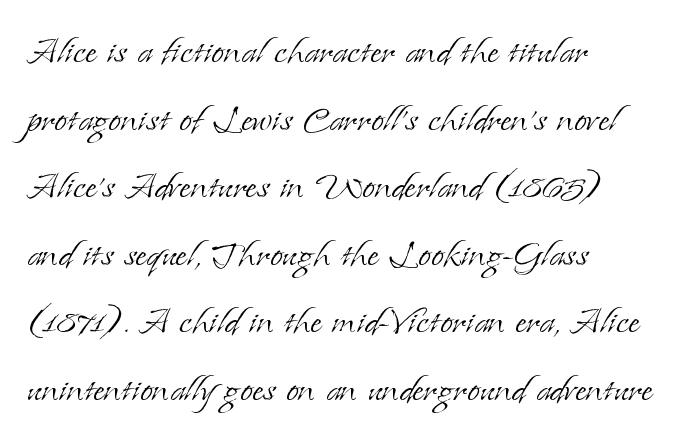
Q: Is the text bold? A: No.
Q: Is the text italic (slanted)? A: Yes.
Q: Is the typeface a serif or a sans-serif typeface? A: Serif.
Q: Is the text underlined? A: No.
Q: How is the paragraph aligned? A: Left-aligned.
Q: Is the spacing between letters normal or unusually wide? A: Normal.
Q: Is the spacing between lines tight, normal or loose? A: Normal.
Q: Width (condensed, normal, or wide)? A: Normal.
Q: Stroke contrast? A: Low.
Q: x-height? A: Small.
Q: Monospaced? A: No.
